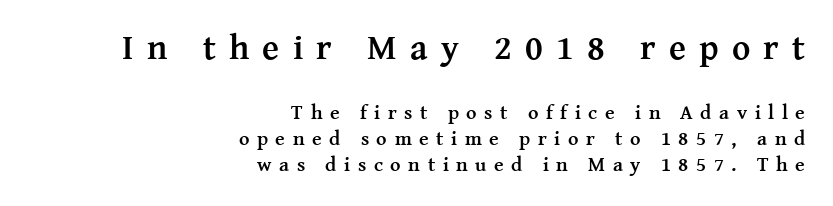
Small tapered or slab feet sit at the stroke ends, so this counts as serif. Proportional: the letters do not fall into vertical columns. This sample uses an upright cut, with every glyph sitting square on the baseline. Set as a true bold cut, around the 700 mark. Size hierarchy here favors the leading block over the trailing one.
